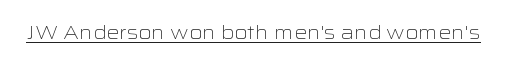
Q: Is the text bold? A: No.
Q: Is the text italic (slanted)? A: No, it is upright.
Q: Is the text underlined? A: Yes.
Q: Is the spacing between letters normal or unusually wide? A: Normal.
